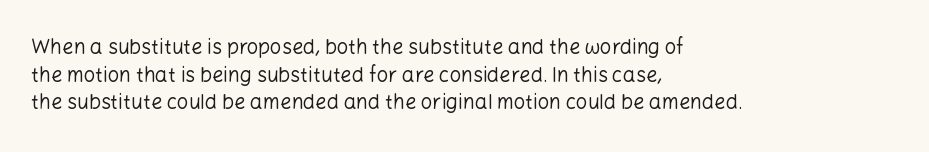
Q: Is the text bold? A: No.
Q: Is the text italic (slanted)? A: No, it is upright.
Q: Is the text underlined? A: No.
Q: How is the paragraph aligned? A: Left-aligned.
Q: Is the spacing between letters normal or unusually wide? A: Normal.
Q: Is the spacing between lines tight, normal or loose? A: Normal.
